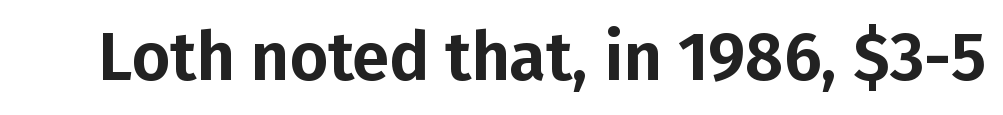
Q: Is the text italic (slanted)? A: No, it is upright.
Q: Is the typeface a serif or a sans-serif typeface? A: Sans-serif.
Q: Is the text underlined? A: No.
Q: Is the spacing between letters normal or unusually wide? A: Normal.
Q: Width (condensed, normal, or wide)? A: Normal.
Q: Stroke contrast? A: Low.
Q: x-height? A: Medium.
Q: Monospaced? A: No.
